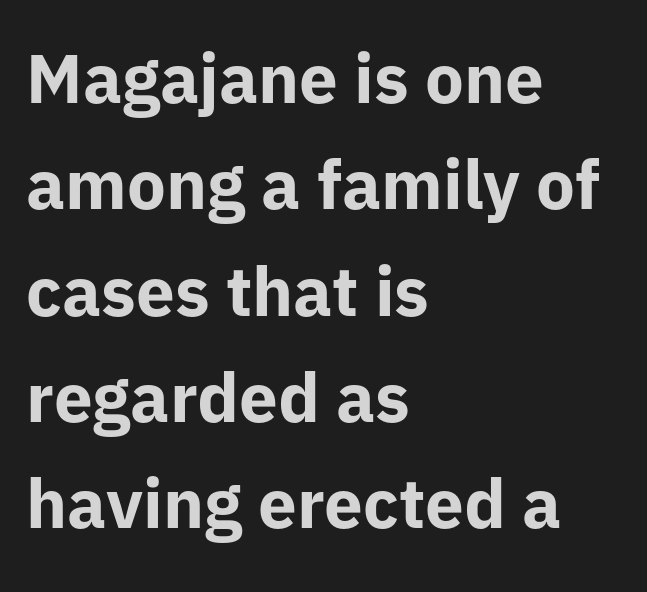
Q: Is the text bold? A: Yes.
Q: Is the text italic (slanted)? A: No, it is upright.
Q: Is the typeface a serif or a sans-serif typeface? A: Sans-serif.
Q: Is the text underlined? A: No.
Q: How is the paragraph aligned? A: Left-aligned.
Q: Is the spacing between letters normal or unusually wide? A: Normal.
Q: Is the spacing between lines tight, normal or loose? A: Normal.
Q: Width (condensed, normal, or wide)? A: Normal.
Q: Stroke contrast? A: Low.
Q: x-height? A: Medium.
Q: Monospaced? A: No.
